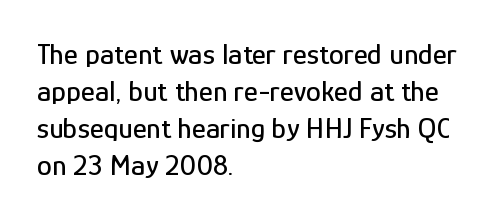
The image shows 30 px condensed sans-serif type, upright; set left-aligned, line spacing 1.23x, normal letter spacing, not underlined; low stroke contrast and a medium x-height.
